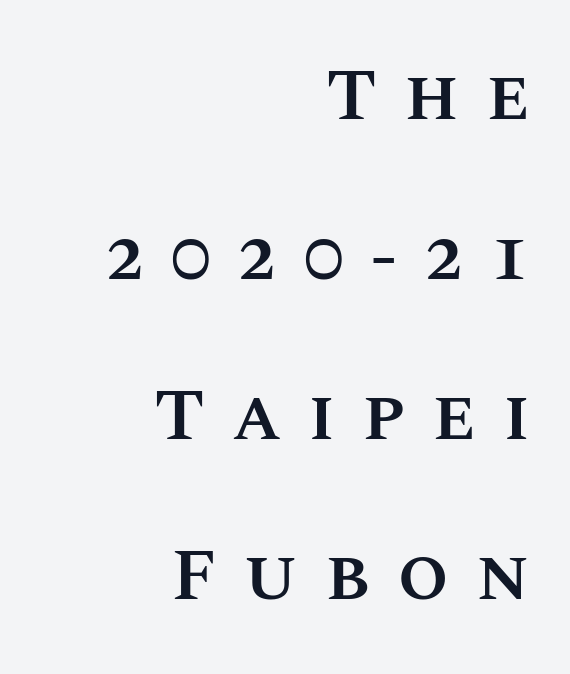
Airy leading. The type sits square on the baseline with zero lean. Do the characters align in a grid? No, the font is proportional. A fair bit of extra ink — the face is semibold, not bold.
